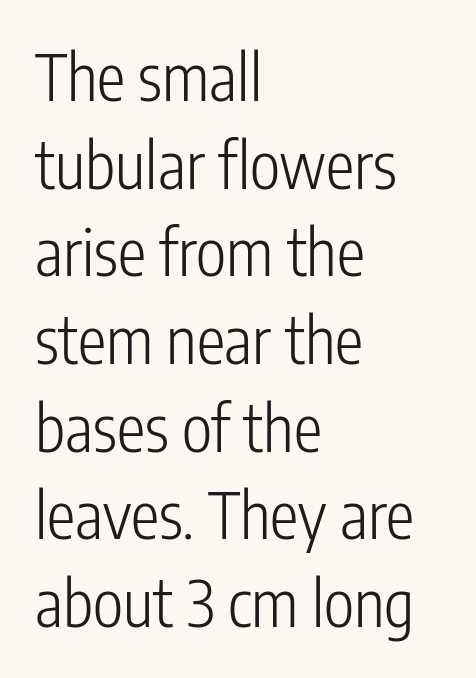
The image shows 64 px light, condensed sans-serif type, upright; set left-aligned, normal line spacing (1.37x), normal letter spacing, not underlined; low stroke contrast and a medium x-height.
